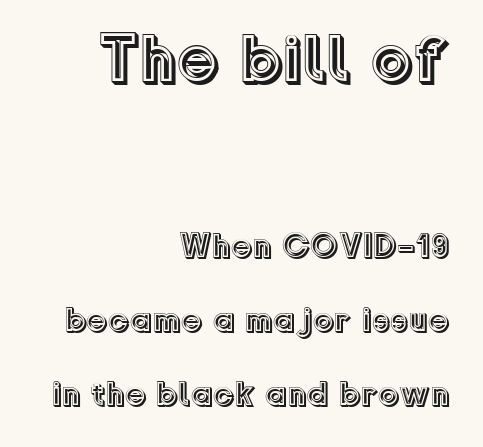
Q: Is the text italic (slanted)? A: No, it is upright.
Q: Is the text underlined? A: No.
Q: How is the paragraph aligned? A: Right-aligned.
Q: Is the spacing between letters normal or unusually wide? A: Normal.
Q: Is the spacing between lines tight, normal or loose? A: Loose.
Q: Which block of text is set in a larger size, the first (top) or the second (bottom)? A: The first (top) one.
Q: Width (condensed, normal, or wide)? A: Normal.
Q: x-height? A: Medium.
Q: Monospaced? A: No.
